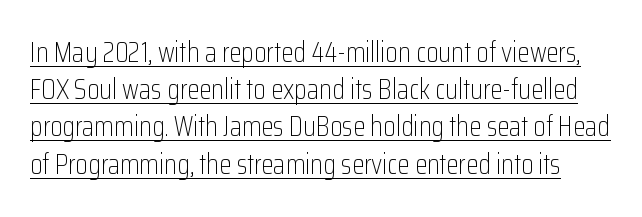
{"serif": "no", "italic": "no", "bold": "no", "weight": "light", "width": "condensed", "stroke_contrast": "low", "x_height": "medium", "monospaced": "no", "underline": "yes", "line_spacing": "normal", "line_spacing_ratio": 1.33, "letter_spacing": "normal", "letter_spacing_em": 0.0, "glyph_px": 28}
